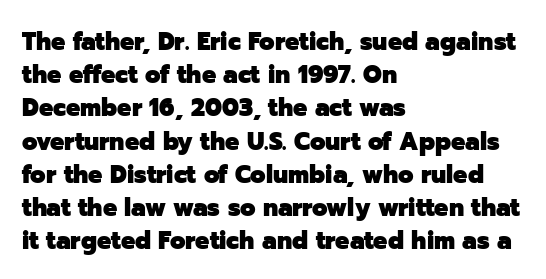
{"italic": "no", "bold": "yes", "underline": "no", "align": "left", "line_spacing": "normal", "line_spacing_ratio": 1.33, "letter_spacing": "normal", "letter_spacing_em": 0.0, "glyph_px": 25}
